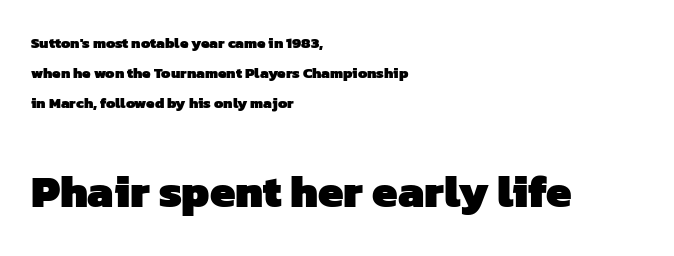
The letters in the lower block stand taller than those in the block above. Leading is clearly above the norm, producing a sparse column. Proportional: the letters do not fall into vertical columns. You'd pick this weight for a headline — it's a proper bold. The typeface chosen for these lines omits serifs. The gap between lines stays unmarked.
